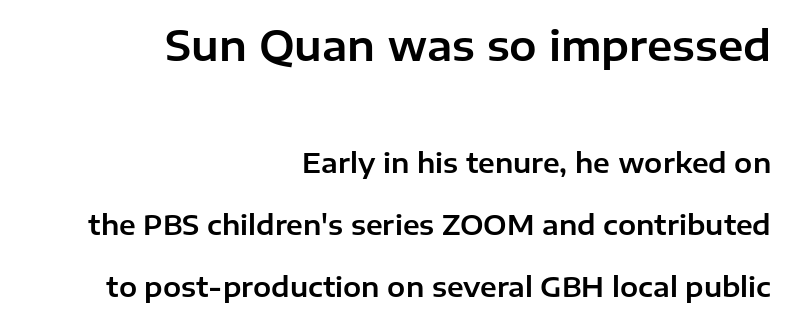
The image shows 41 px sans-serif type, upright; set right-aligned, loose line spacing (2.3x), normal letter spacing, not underlined; the first (top) block is 1.52x larger; low stroke contrast and a medium x-height.
